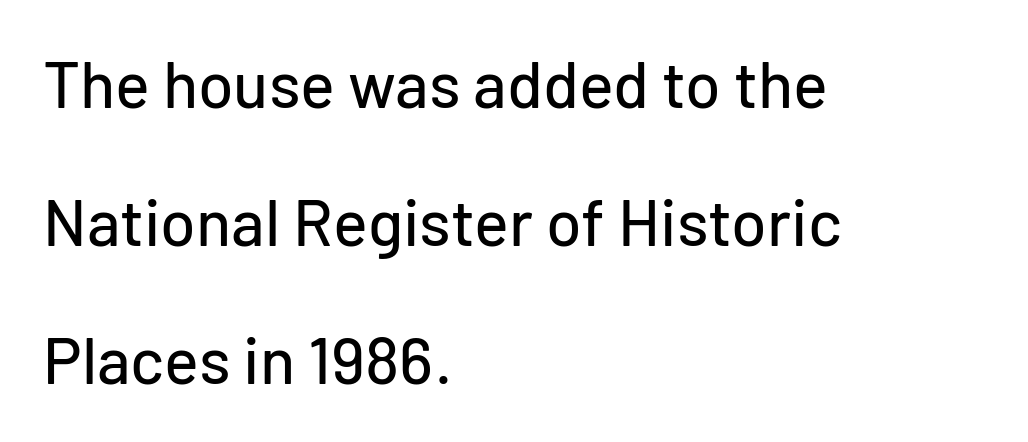
Is this a fixed-width face? No — the glyphs have proportional, varying widths. This block would shrink considerably if given ordinary leading; it's expanded now. Unmarked baselines from the first word to the last. The typography opts for an upright posture over an oblique one. Look at the tracking — it's just the regular setting, nothing added.
